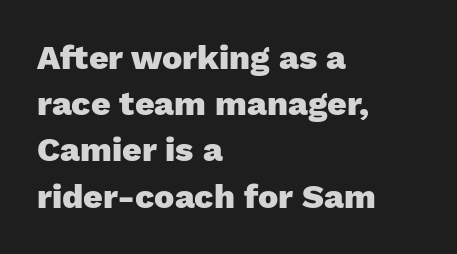
Q: Is the text bold? A: Yes.
Q: Is the text italic (slanted)? A: No, it is upright.
Q: Is the typeface a serif or a sans-serif typeface? A: Sans-serif.
Q: Is the text underlined? A: No.
Q: How is the paragraph aligned? A: Left-aligned.
Q: Is the spacing between letters normal or unusually wide? A: Normal.
Q: Is the spacing between lines tight, normal or loose? A: Normal.
Q: Width (condensed, normal, or wide)? A: Normal.
Q: Stroke contrast? A: Low.
Q: x-height? A: Medium.
Q: Monospaced? A: No.
